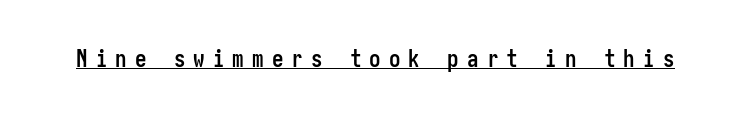
{"italic": "no", "bold": "yes", "underline": "yes", "letter_spacing": "wide", "letter_spacing_em": 0.35, "glyph_px": 23}
